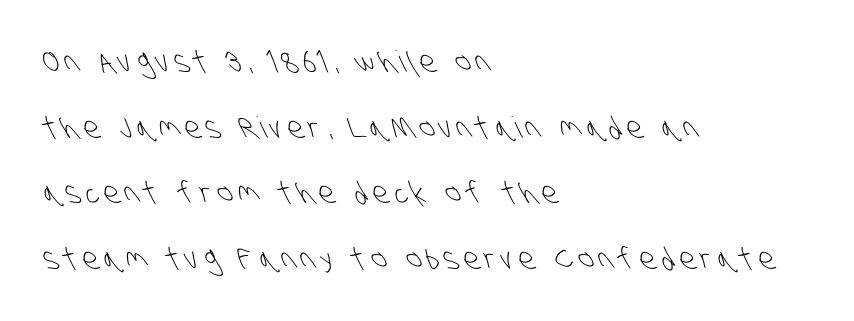
The image shows 29 px light, condensed sans-serif type; set left-aligned, loose line spacing (2.26x), not underlined; low stroke contrast and a large x-height.
